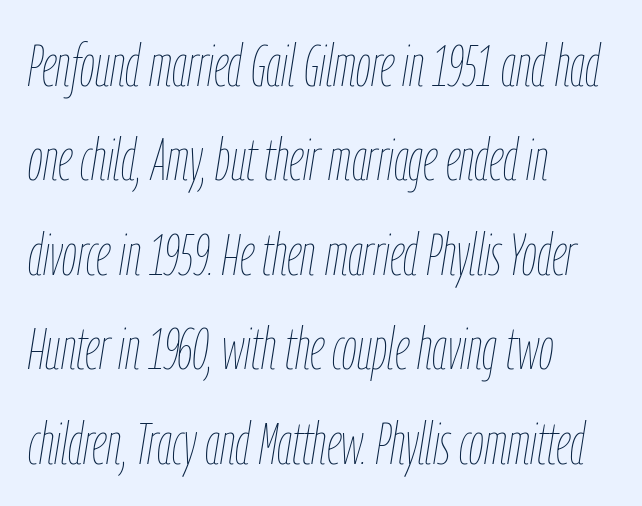
{"italic": "yes", "lean": "right", "slant_degrees": 9, "bold": "no", "weight": "thin", "width": "condensed", "stroke_contrast": "low", "x_height": "medium", "monospaced": "no", "underline": "no", "align": "left", "line_spacing": "normal", "line_spacing_ratio": 1.6, "letter_spacing": "normal", "letter_spacing_em": 0.0, "glyph_px": 59}
